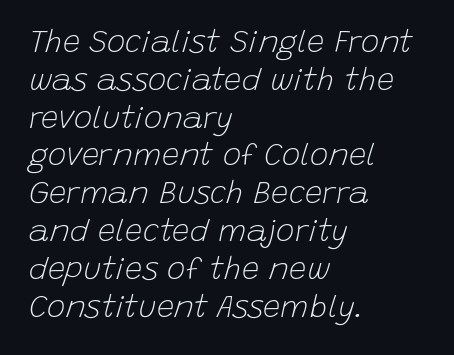
Q: Is the text bold? A: No.
Q: Is the text italic (slanted)? A: Yes, it leans right by about 15 degrees.
Q: Is the text underlined? A: No.
Q: How is the paragraph aligned? A: Left-aligned.
Q: Is the spacing between letters normal or unusually wide? A: Normal.
Q: Width (condensed, normal, or wide)? A: Normal.
Q: Stroke contrast? A: Low.
Q: x-height? A: Large.
Q: Monospaced? A: No.
